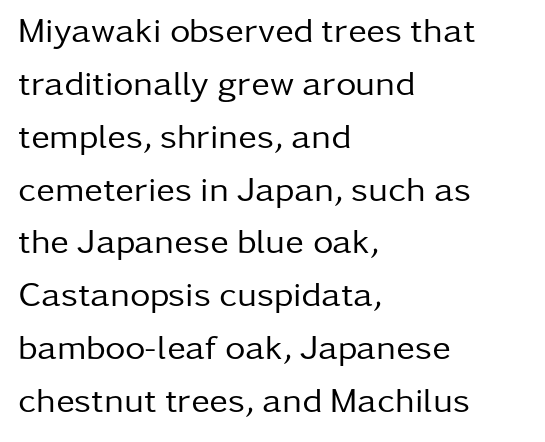
The font sits on the lighter half of the weight spectrum, regular included. Do the characters align in a grid? No, the font is proportional. Regarding serifs, this sample does without them. Notice how the passage keeps a crisp vertical edge on the left only.
